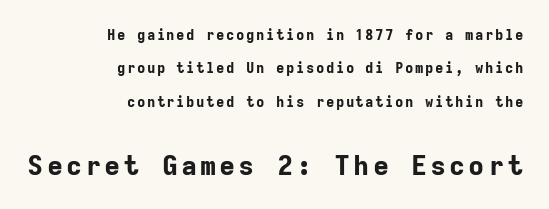
Here the second block reads like a headline and the first like body copy. Horizontal alignment here is rightward, an uncommon choice for prose. Chunky letters — that's bold for sure. When letters stand straight like this, we call the style roman or upright. The designer dialed line spacing up above the default.
